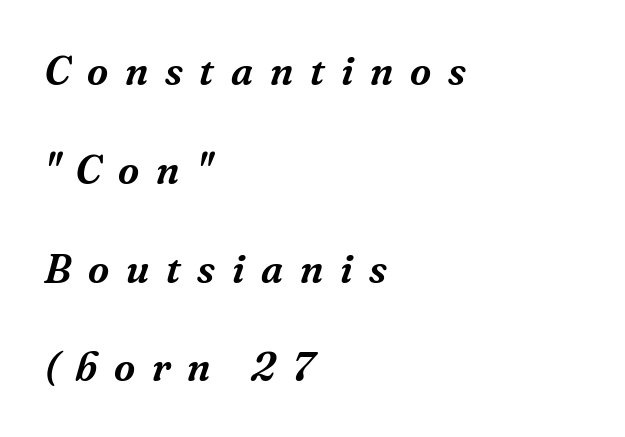
Posture: slanted. Varying glyph widths throughout — classic text-font behaviour. A bare baseline throughout the passage. A classic flush-left, rag-right setting is used for this passage.
